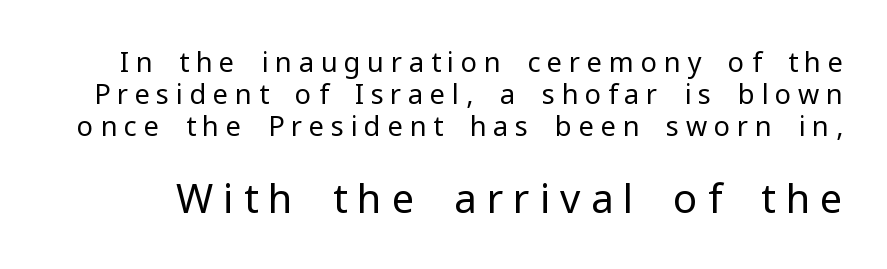
Q: Is the text bold? A: No.
Q: Is the text italic (slanted)? A: No, it is upright.
Q: Is the typeface a serif or a sans-serif typeface? A: Sans-serif.
Q: Is the text underlined? A: No.
Q: Is the spacing between letters normal or unusually wide? A: Unusually wide.
Q: Which block of text is set in a larger size, the first (top) or the second (bottom)? A: The second (bottom) one.
Q: Width (condensed, normal, or wide)? A: Normal.
Q: Stroke contrast? A: Low.
Q: x-height? A: Medium.
Q: Monospaced? A: No.
